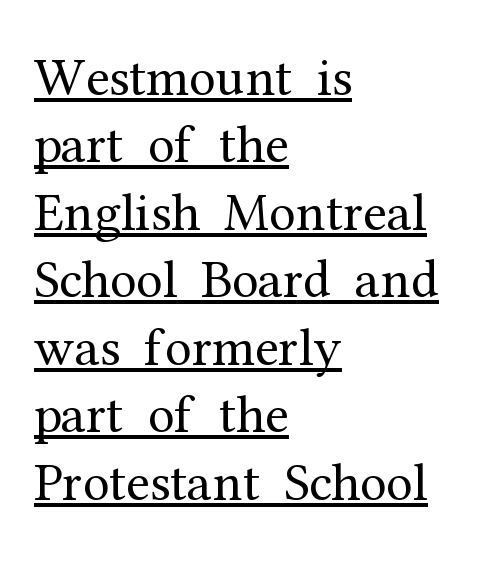
{"serif": "yes", "italic": "no", "bold": "no", "weight": "regular", "width": "normal", "stroke_contrast": "medium", "x_height": "medium", "monospaced": "no", "underline": "yes", "align": "left", "line_spacing": "normal", "line_spacing_ratio": 1.25, "letter_spacing": "normal", "letter_spacing_em": 0.0, "glyph_px": 54}
